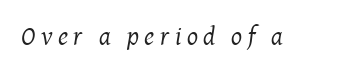
Q: Is the text bold? A: No.
Q: Is the text italic (slanted)? A: Yes, it leans right by about 8 degrees.
Q: Is the text underlined? A: No.
Q: Is the spacing between letters normal or unusually wide? A: Unusually wide.
